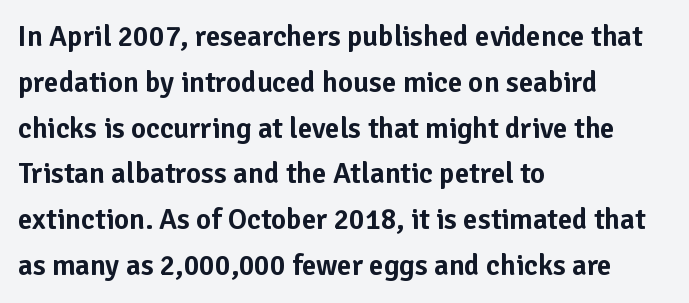
Typographically, this falls in the sans-serif category. Nobody touched the tracking dial on this one. These lines are set flush left with a ragged right edge. The specimen omits any rule beneath the text block's lines.
